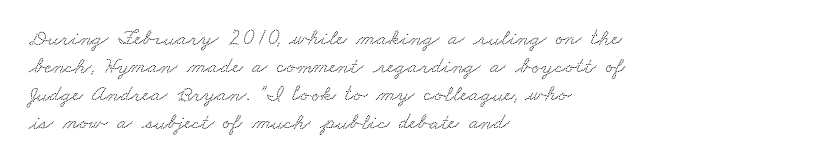
The image shows 23 px text type; set left-aligned, line spacing 1.22x, normal letter spacing, not underlined.
